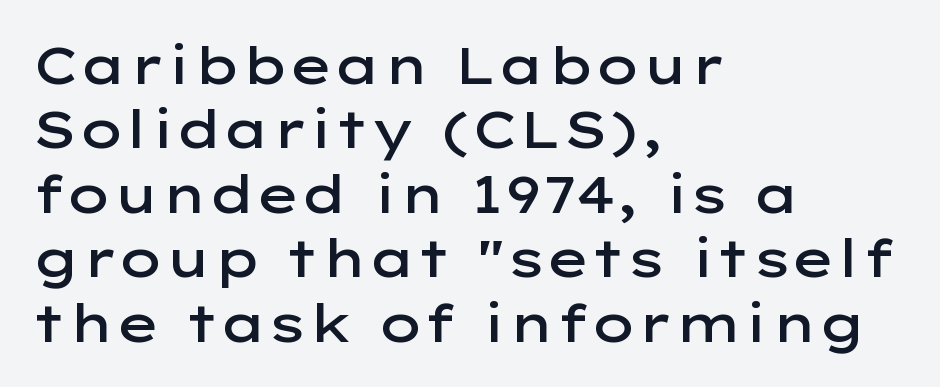
The passage shown is typeset with a sans-serif family. You could not count columns in this text — the font is proportionally spaced. This sample uses plain, unmodified letter spacing. If you drew a line through each stem, it would be perfectly vertical. Nobody drew a line under any word here.
